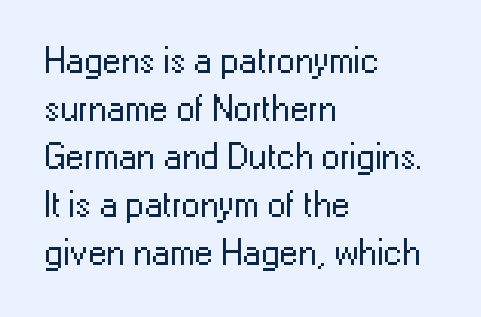
{"serif": "no", "italic": "no", "bold": "no", "weight": "regular", "width": "normal", "stroke_contrast": "low", "x_height": "medium", "monospaced": "no", "underline": "no", "align": "left", "line_spacing": "normal", "line_spacing_ratio": 1.3, "letter_spacing": "normal", "letter_spacing_em": 0.0, "glyph_px": 37}
